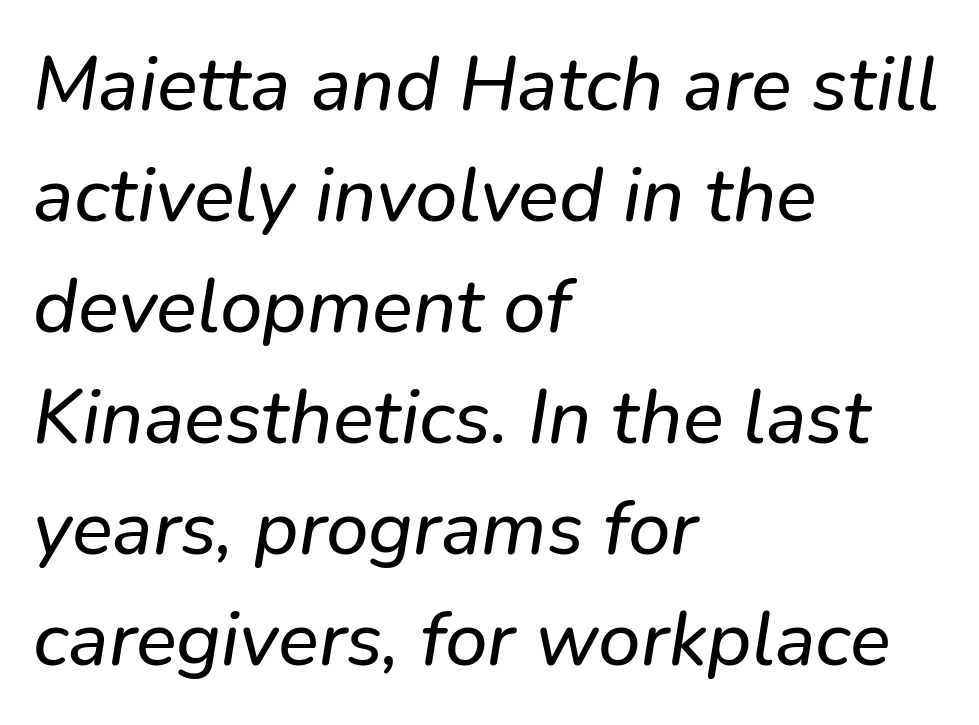
The compositor pushed each line to the left boundary. The glyphs are unaccompanied by any horizontal stroke below them. Is the type slanted? Yes — the strokes lean at a clear angle. Notice how descenders clear the ascenders below comfortably — that's standard leading. The line texture is even and compact thanks to regular tracking.
